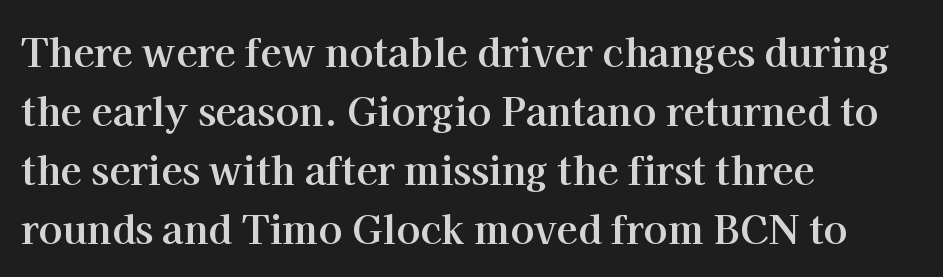
Q: Is the text bold? A: Yes.
Q: Is the text italic (slanted)? A: No, it is upright.
Q: Is the typeface a serif or a sans-serif typeface? A: Serif.
Q: Is the text underlined? A: No.
Q: How is the paragraph aligned? A: Left-aligned.
Q: Is the spacing between letters normal or unusually wide? A: Normal.
Q: Is the spacing between lines tight, normal or loose? A: Normal.
Q: Width (condensed, normal, or wide)? A: Normal.
Q: Stroke contrast? A: High.
Q: x-height? A: Medium.
Q: Monospaced? A: No.
